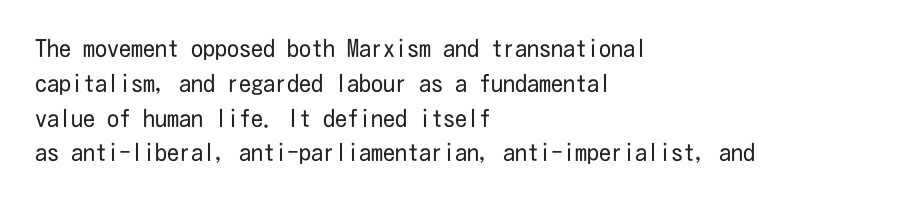
Summary of weight: not heavy and not bold. The passage shown stacks its lines at a standard gap. Upright lettering throughout. Tracking value appears to be zero — textbook default spacing.
